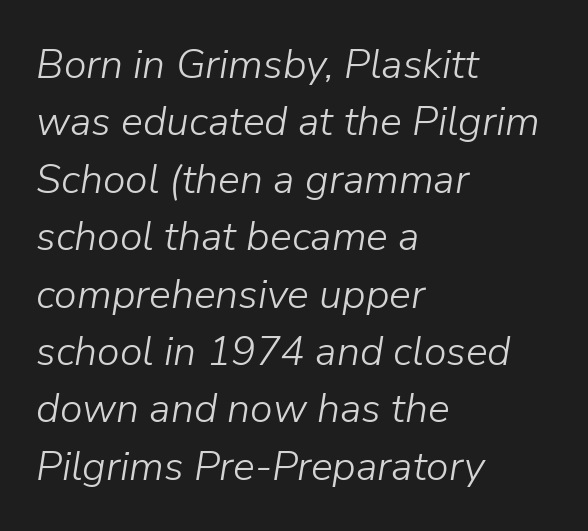
Q: Is the text bold? A: No.
Q: Is the text italic (slanted)? A: Yes, it leans right by about 9 degrees.
Q: Is the text underlined? A: No.
Q: How is the paragraph aligned? A: Left-aligned.
Q: Is the spacing between letters normal or unusually wide? A: Normal.
Q: Is the spacing between lines tight, normal or loose? A: Normal.
Q: Width (condensed, normal, or wide)? A: Normal.
Q: Stroke contrast? A: Low.
Q: x-height? A: Medium.
Q: Monospaced? A: No.
